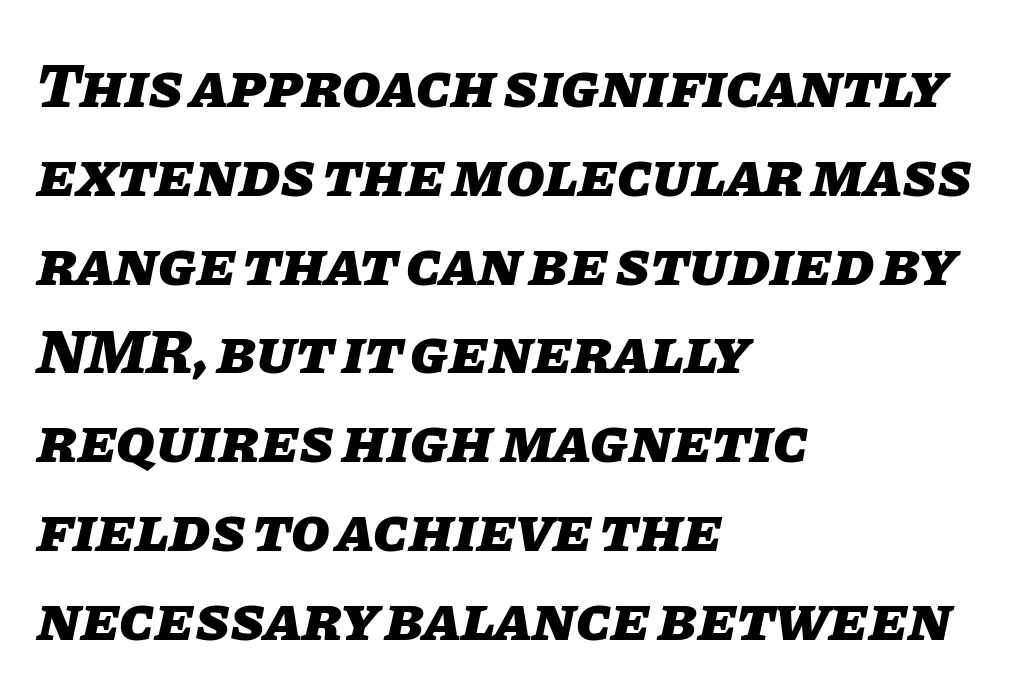
The image shows 63 px heavy type, italic (leaning right); set left-aligned, normal line spacing (1.41x), normal letter spacing, not underlined; low stroke contrast and a large x-height.
